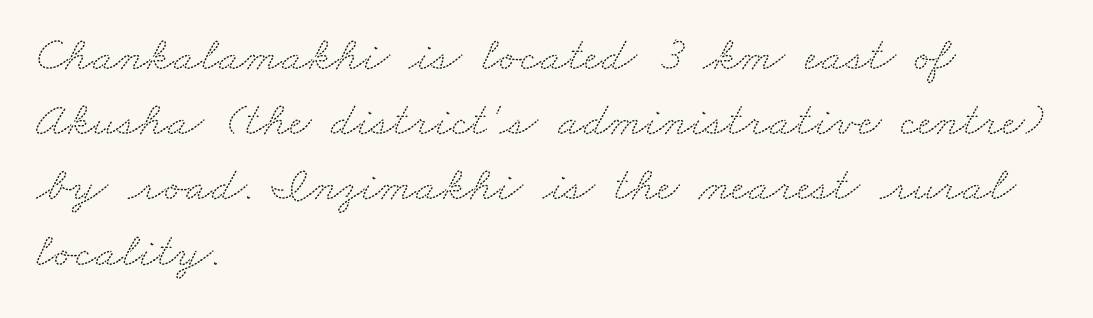
{"serif": "yes", "width": "wide", "stroke_contrast": "medium", "x_height": "small", "monospaced": "no", "underline": "no", "align": "left", "line_spacing": "normal", "line_spacing_ratio": 1.33, "letter_spacing": "normal", "letter_spacing_em": 0.0, "glyph_px": 49}
